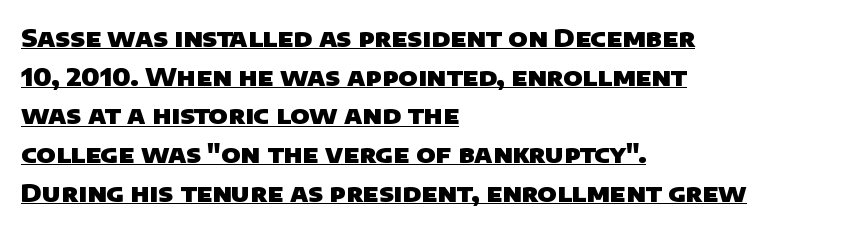
{"bold": "yes", "underline": "yes", "align": "left", "line_spacing": "normal", "line_spacing_ratio": 1.55, "letter_spacing": "normal", "letter_spacing_em": 0.0, "glyph_px": 25}
